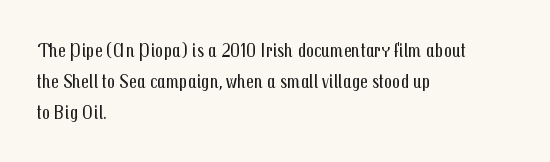
Q: Is the text bold? A: No.
Q: Is the text italic (slanted)? A: No, it is upright.
Q: Is the text underlined? A: No.
Q: How is the paragraph aligned? A: Left-aligned.
Q: Is the spacing between letters normal or unusually wide? A: Normal.
Q: Is the spacing between lines tight, normal or loose? A: Normal.
